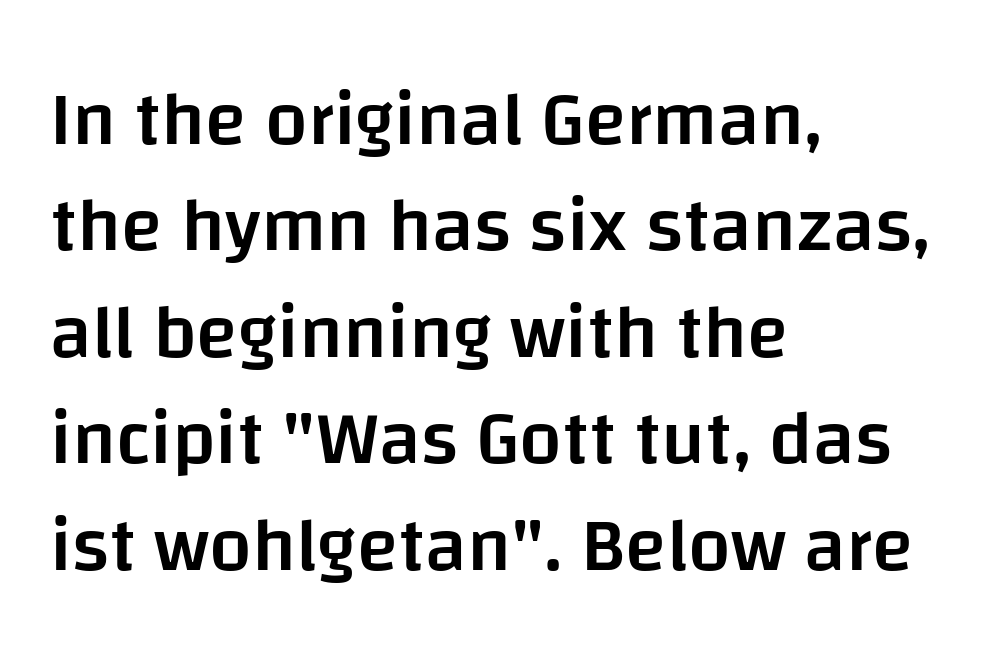
Q: Is the text bold? A: Semi-bold.
Q: Is the text italic (slanted)? A: No, it is upright.
Q: Is the typeface a serif or a sans-serif typeface? A: Sans-serif.
Q: Is the text underlined? A: No.
Q: How is the paragraph aligned? A: Left-aligned.
Q: Is the spacing between letters normal or unusually wide? A: Normal.
Q: Is the spacing between lines tight, normal or loose? A: Normal.
Q: Width (condensed, normal, or wide)? A: Normal.
Q: Stroke contrast? A: Low.
Q: x-height? A: Large.
Q: Monospaced? A: No.
